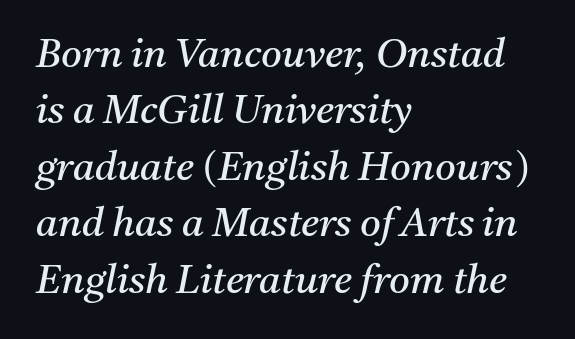
The lettering tilts uniformly, giving the passage an italic look. Proportional: the letters do not fall into vertical columns. Successive baselines arrive at the customary interval. The lines in this sample share a left origin and differ only in where they stop. The face looks like a standard text weight, possibly lighter. The space beneath each line is pristine and unruled.
